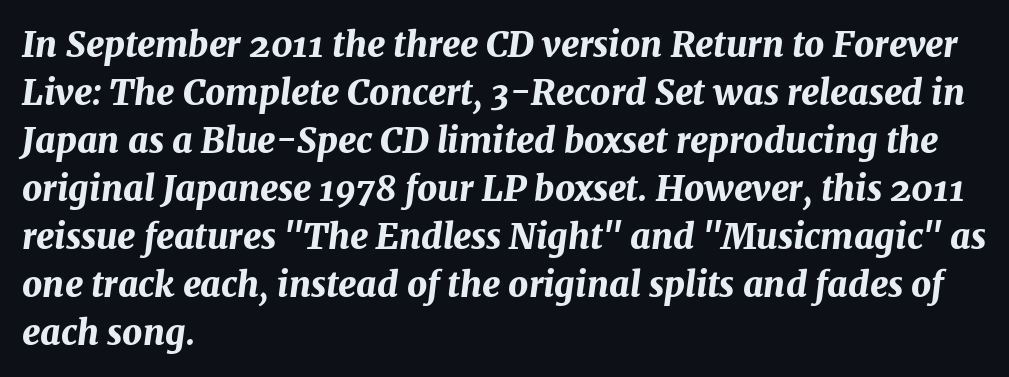
A classic flush-left, rag-right setting is used for this passage. Characters follow at the spacing the type designer built in. The block of text has a typical density, with ordinary space between rows. Spacing verdict: proportional, widths tailored to each character. Is the type slanted? Yes — the strokes lean at a clear angle. Underlining? Definitely not there.
